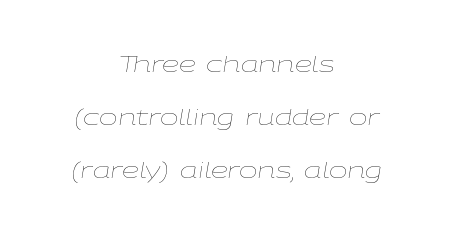
Q: Is the text bold? A: No.
Q: Is the text italic (slanted)? A: Yes, it leans right by about 9 degrees.
Q: Is the text underlined? A: No.
Q: How is the paragraph aligned? A: Centered.
Q: Is the spacing between letters normal or unusually wide? A: Normal.
Q: Is the spacing between lines tight, normal or loose? A: Loose.
